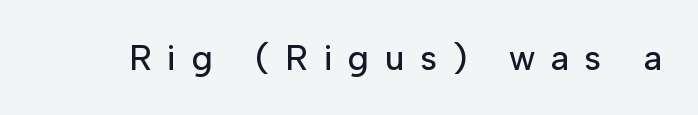
Q: Is the text italic (slanted)? A: No, it is upright.
Q: Is the typeface a serif or a sans-serif typeface? A: Sans-serif.
Q: Is the text underlined? A: No.
Q: Is the spacing between letters normal or unusually wide? A: Unusually wide.
Q: Width (condensed, normal, or wide)? A: Normal.
Q: Stroke contrast? A: Low.
Q: x-height? A: Medium.
Q: Monospaced? A: No.
